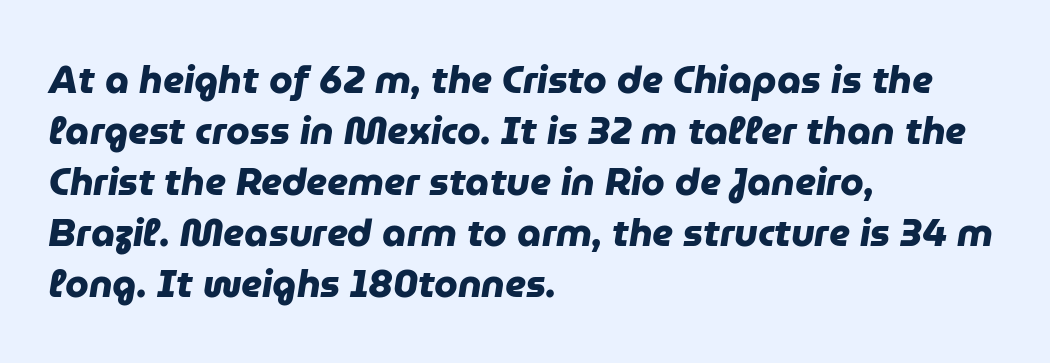
{"serif": "no", "bold": "yes", "weight": "heavy", "width": "normal", "stroke_contrast": "low", "x_height": "medium", "monospaced": "no", "underline": "no", "align": "left", "line_spacing": "normal", "line_spacing_ratio": 1.34, "letter_spacing": "normal", "letter_spacing_em": 0.0, "glyph_px": 38}
